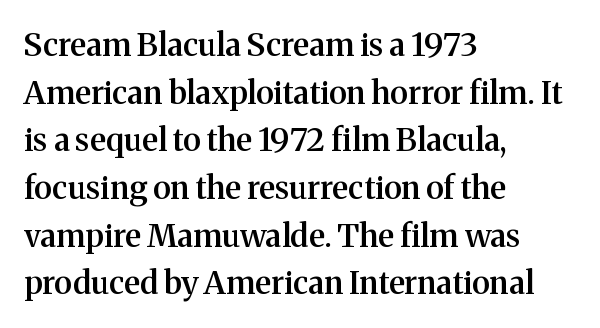
Q: Is the text bold? A: Semi-bold.
Q: Is the text italic (slanted)? A: No, it is upright.
Q: Is the typeface a serif or a sans-serif typeface? A: Serif.
Q: Is the text underlined? A: No.
Q: How is the paragraph aligned? A: Left-aligned.
Q: Is the spacing between letters normal or unusually wide? A: Normal.
Q: Is the spacing between lines tight, normal or loose? A: Normal.
Q: Width (condensed, normal, or wide)? A: Normal.
Q: Stroke contrast? A: Medium.
Q: x-height? A: Medium.
Q: Monospaced? A: No.
